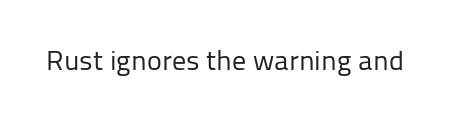
{"serif": "no", "italic": "no", "bold": "no", "weight": "regular", "width": "normal", "stroke_contrast": "low", "x_height": "medium", "monospaced": "no", "underline": "no", "letter_spacing": "normal", "letter_spacing_em": 0.0, "glyph_px": 28}
